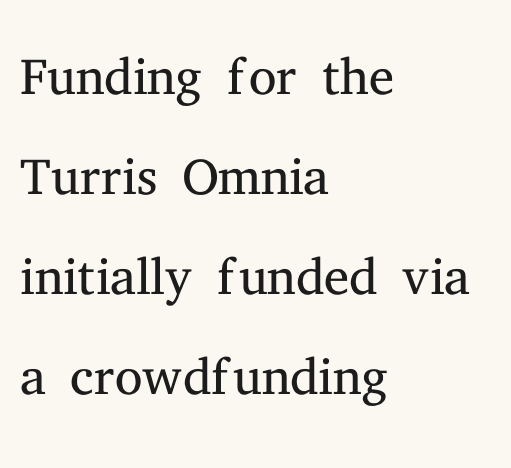
{"serif": "yes", "italic": "no", "bold": "no", "weight": "light", "width": "normal", "stroke_contrast": "medium", "x_height": "medium", "monospaced": "no", "underline": "no", "align": "left", "line_spacing": "normal", "line_spacing_ratio": 1.28, "letter_spacing": "normal", "letter_spacing_em": 0.0, "glyph_px": 78}
